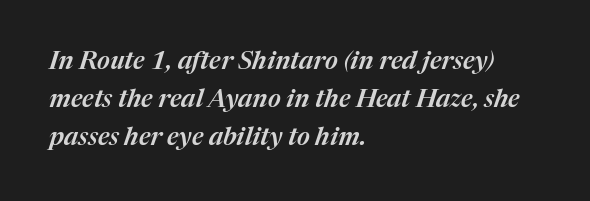
The image shows 25 px text type, italic (leaning right); set left-aligned, normal line spacing (1.53x), normal letter spacing, not underlined.
